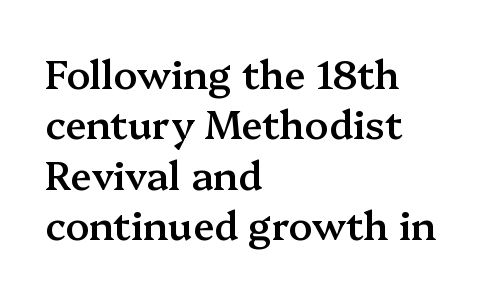
The image shows 39 px semibold serif type, upright; set left-aligned, normal line spacing (1.29x), normal letter spacing, not underlined; medium stroke contrast and a medium x-height.
